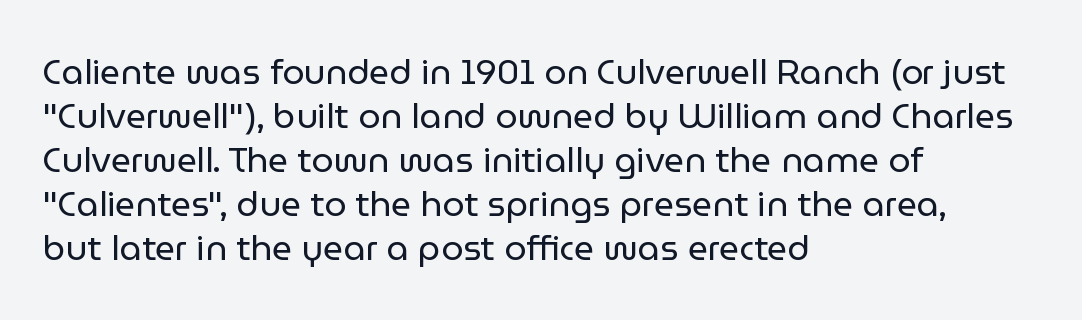
The image shows 35 px regular-weight sans-serif type, upright; set left-aligned, normal line spacing (1.26x), normal letter spacing, not underlined; low stroke contrast and a medium x-height.
